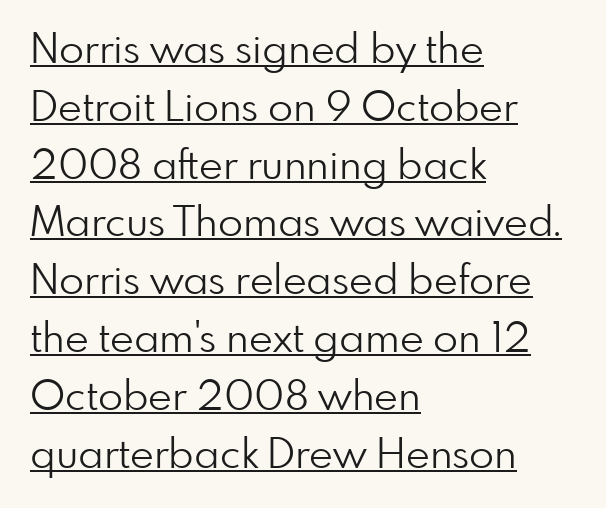
{"serif": "no", "italic": "no", "bold": "no", "weight": "light", "width": "normal", "stroke_contrast": "low", "x_height": "small", "monospaced": "no", "underline": "yes", "align": "left", "line_spacing": "normal", "line_spacing_ratio": 1.41, "letter_spacing": "normal", "letter_spacing_em": 0.0, "glyph_px": 41}
